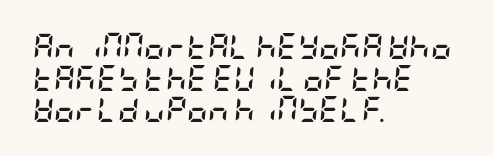
The strokes are fattened all the way to bold. Look at the tracking — it's just the regular setting, nothing added. Nobody drew a line under any word here. Compared with ordinary roman type, these characters are visibly tilted. The paragraph shown leans on its left margin.
